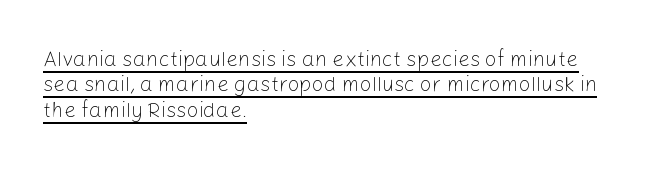
This is the regular roman posture of the typeface. Weight: in the light-to-regular range. Where is the straight margin? On the left. This is underlined copy, the kind a proofreader might mark for attention. The letters sit at their default tracking, neither squeezed nor spread.
